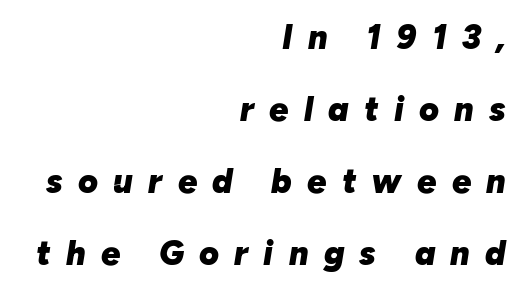
The image shows 34 px heavy type, italic (leaning right); set right-aligned, loose line spacing (2.12x), unusually wide letter spacing (+0.45 em), not underlined; low stroke contrast and a medium x-height.
